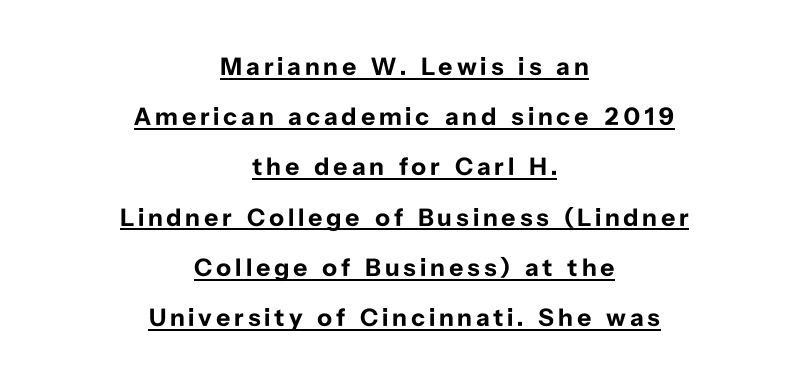
{"italic": "no", "bold": "yes", "underline": "yes", "align": "center", "line_spacing": "loose", "line_spacing_ratio": 2.01, "glyph_px": 25}
